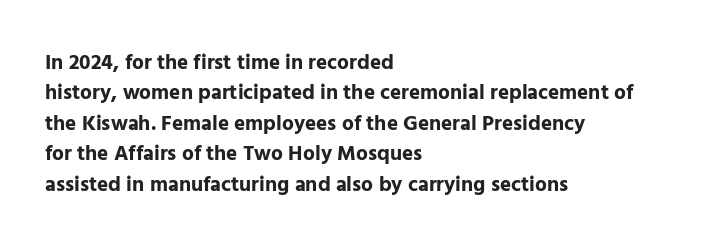
The image shows 21 px bold type, upright; set left-aligned, normal line spacing (1.45x), normal letter spacing, not underlined.
